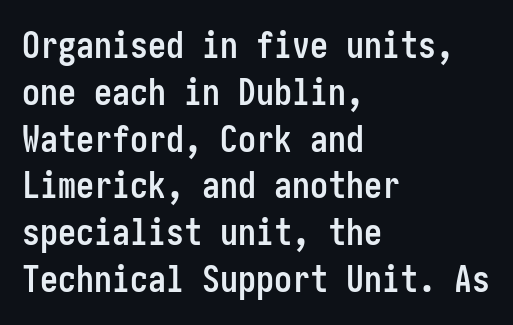
The image shows 36 px semibold, condensed sans-serif type, upright; set left-aligned, normal line spacing (1.3x), normal letter spacing, not underlined; low stroke contrast and a medium x-height.
